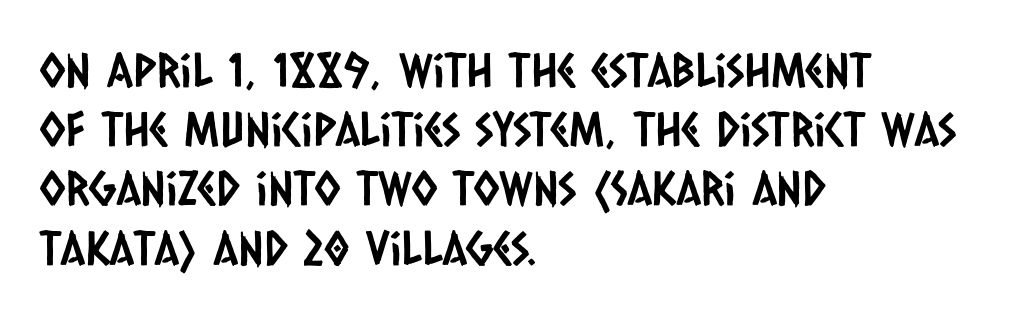
{"serif": "no", "width": "condensed", "stroke_contrast": "low", "x_height": "large", "monospaced": "no", "underline": "no", "align": "left", "line_spacing": "normal", "line_spacing_ratio": 1.26, "letter_spacing": "normal", "letter_spacing_em": 0.0, "glyph_px": 47}
